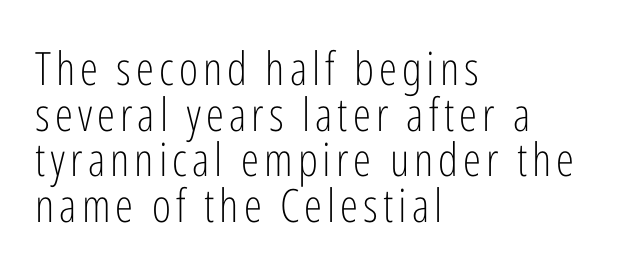
Is the stroke heavy? The answer is a plain regular-or-lighter. This is the regular roman posture of the typeface. Alignment: flush left. Looks like regular typesetting: each glyph gets only the width it needs.
